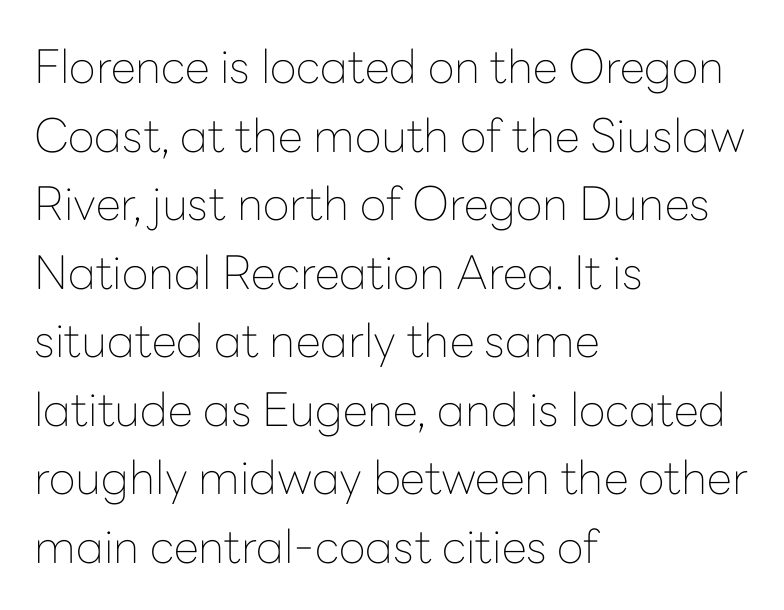
{"serif": "no", "italic": "no", "bold": "no", "weight": "thin", "width": "normal", "stroke_contrast": "low", "x_height": "medium", "monospaced": "no", "underline": "no", "align": "left", "line_spacing": "normal", "line_spacing_ratio": 1.49, "letter_spacing": "normal", "letter_spacing_em": 0.0, "glyph_px": 46}
